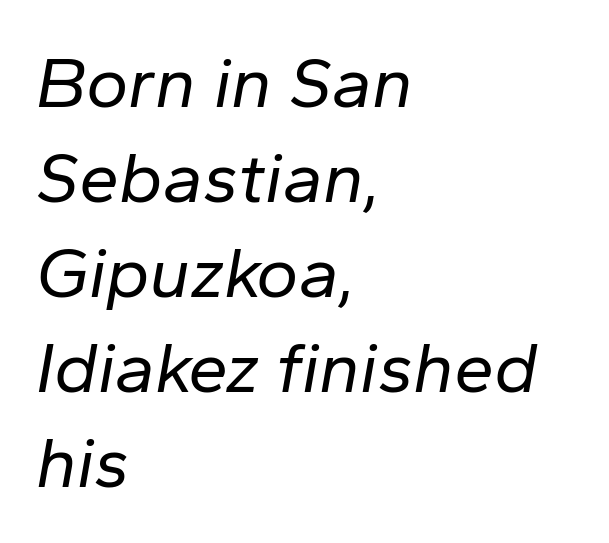
Q: Is the text bold? A: No.
Q: Is the text italic (slanted)? A: Yes, it leans right by about 10 degrees.
Q: Is the text underlined? A: No.
Q: How is the paragraph aligned? A: Left-aligned.
Q: Is the spacing between letters normal or unusually wide? A: Normal.
Q: Is the spacing between lines tight, normal or loose? A: Normal.
Q: Width (condensed, normal, or wide)? A: Normal.
Q: Stroke contrast? A: Low.
Q: x-height? A: Medium.
Q: Monospaced? A: No.
